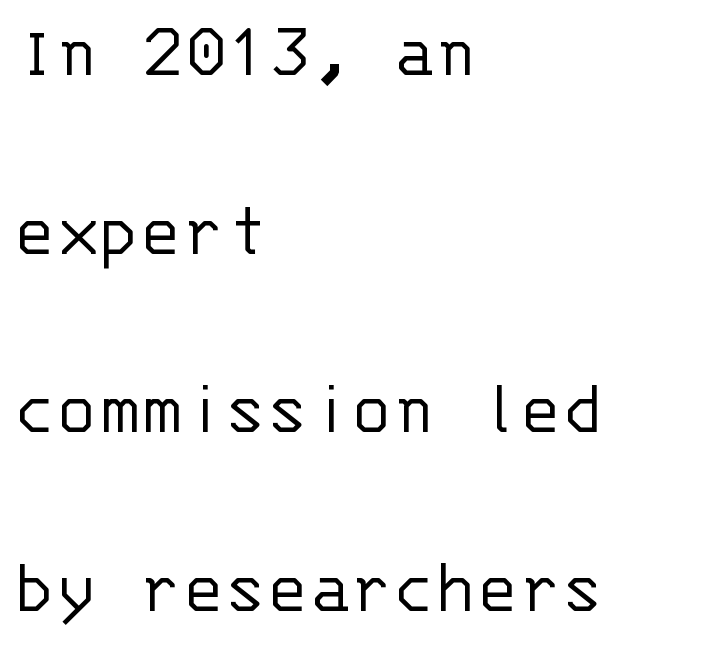
Looks like terminal output: every glyph gets an equal slot. The space between consecutive lines is lavish. Letters have the restrained weight of plain body copy at most. If you drew a ruler down the left edge, every line would touch it. This sample uses plain, unmodified letter spacing.
